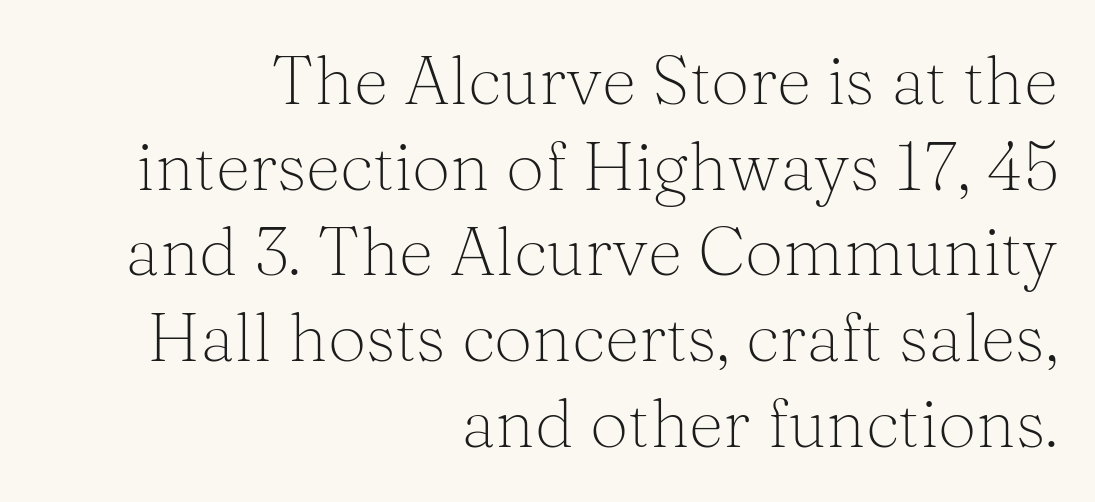
Q: Is the text bold? A: No.
Q: Is the text italic (slanted)? A: No, it is upright.
Q: Is the typeface a serif or a sans-serif typeface? A: Serif.
Q: Is the text underlined? A: No.
Q: How is the paragraph aligned? A: Right-aligned.
Q: Is the spacing between letters normal or unusually wide? A: Normal.
Q: Is the spacing between lines tight, normal or loose? A: Normal.
Q: Width (condensed, normal, or wide)? A: Normal.
Q: Stroke contrast? A: Medium.
Q: x-height? A: Medium.
Q: Monospaced? A: No.
